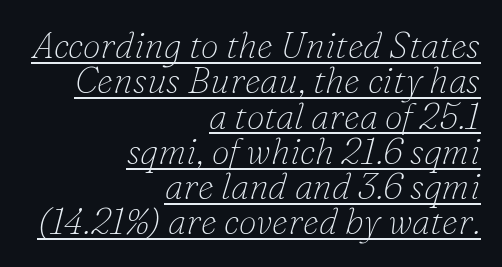
The image shows 36 px thin serif type, italic (leaning right); set right-aligned, tight line spacing (0.98x), normal letter spacing, underlined; low stroke contrast and a small x-height.
